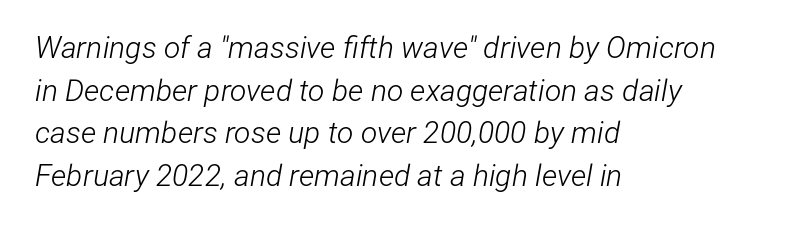
{"italic": "yes", "lean": "right", "slant_degrees": 12, "bold": "no", "weight": "light", "width": "condensed", "stroke_contrast": "low", "x_height": "medium", "monospaced": "no", "underline": "no", "align": "left", "line_spacing": "normal", "line_spacing_ratio": 1.42, "letter_spacing": "normal", "letter_spacing_em": 0.0, "glyph_px": 30}
